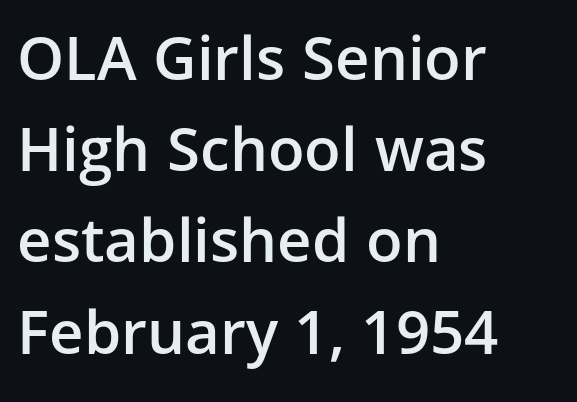
The image shows 60 px semibold sans-serif type, upright; set left-aligned, normal line spacing (1.52x), normal letter spacing, not underlined; low stroke contrast and a medium x-height.
